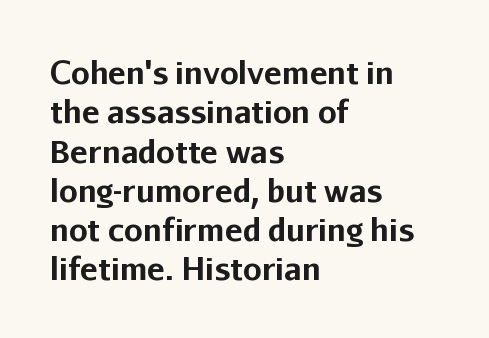
Q: Is the text bold? A: Yes.
Q: Is the text italic (slanted)? A: No, it is upright.
Q: Is the typeface a serif or a sans-serif typeface? A: Sans-serif.
Q: Is the text underlined? A: No.
Q: How is the paragraph aligned? A: Left-aligned.
Q: Is the spacing between letters normal or unusually wide? A: Normal.
Q: Is the spacing between lines tight, normal or loose? A: Normal.
Q: Width (condensed, normal, or wide)? A: Normal.
Q: Stroke contrast? A: Low.
Q: x-height? A: Medium.
Q: Monospaced? A: No.
